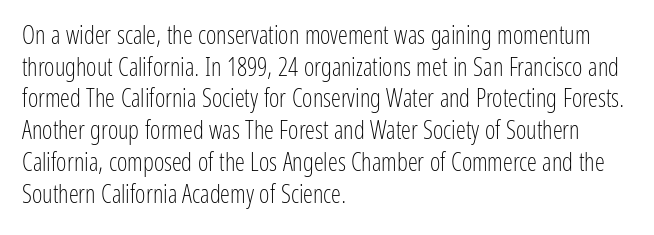
The characters are drawn with everyday or finer stroke widths. The string is rendered with underlining switched off. Leading matches the norm, producing a regular column. This sample uses plain, unmodified letter spacing.
